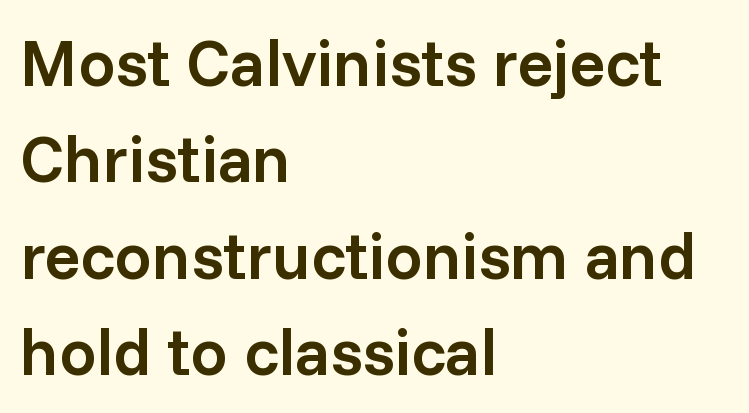
The image shows 66 px semibold sans-serif type, upright; set left-aligned, normal line spacing (1.46x), normal letter spacing, not underlined; low stroke contrast and a medium x-height.
